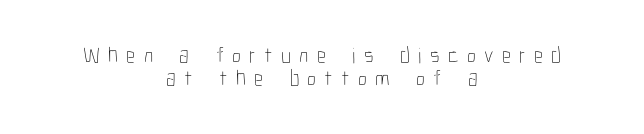
Q: Is the text bold? A: No.
Q: Is the text italic (slanted)? A: No, it is upright.
Q: Is the text underlined? A: No.
Q: How is the paragraph aligned? A: Centered.
Q: Is the spacing between letters normal or unusually wide? A: Unusually wide.
Q: Is the spacing between lines tight, normal or loose? A: Tight.
